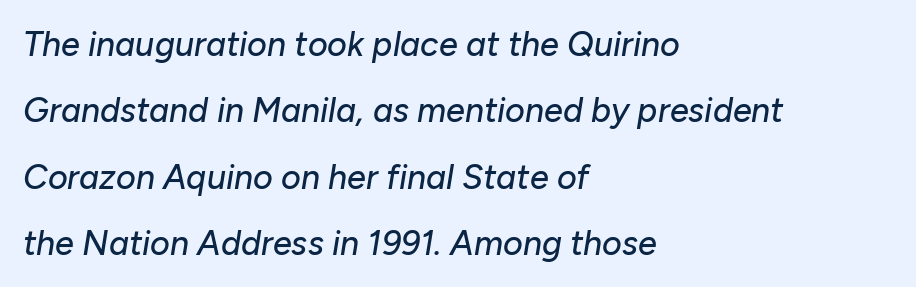
{"italic": "yes", "lean": "right", "slant_degrees": 10, "width": "normal", "stroke_contrast": "low", "x_height": "medium", "monospaced": "no", "underline": "no", "align": "left", "line_spacing": "loose", "line_spacing_ratio": 1.95, "letter_spacing": "normal", "letter_spacing_em": 0.0, "glyph_px": 34}
